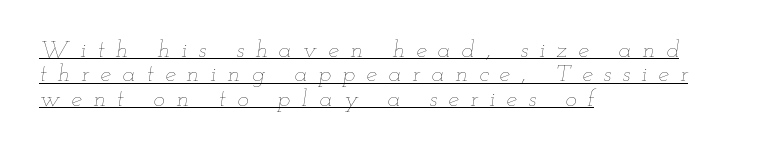
Vertically, the passage feels compressed, each row crowding the next. What decoration does the sample have? An underline. Tall strokes in this sample are angled rather than plumb. In terms of letterspacing, this is a distinctly airy, spread setting. Does the copy run flush right? No — it runs flush left.
